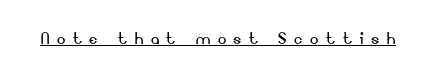
{"italic": "no", "bold": "no", "underline": "yes", "letter_spacing": "wide", "letter_spacing_em": 0.36, "glyph_px": 21}
